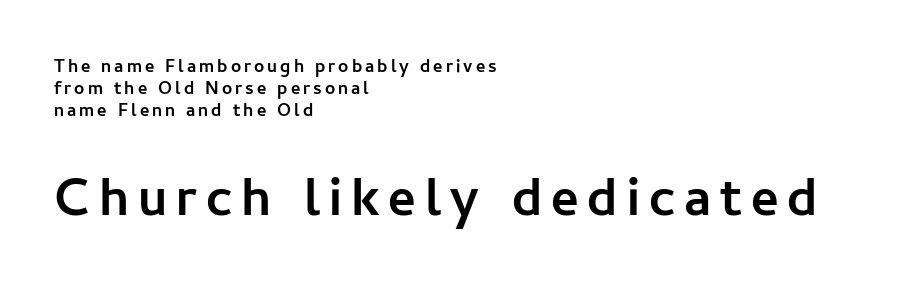
No feet cap the strokes, marking this as sans-serif type. This sample has the flowing, uneven cadence of proportional lettering. The string is rendered with underlining switched off. When letters stand straight like this, we call the style roman or upright.
